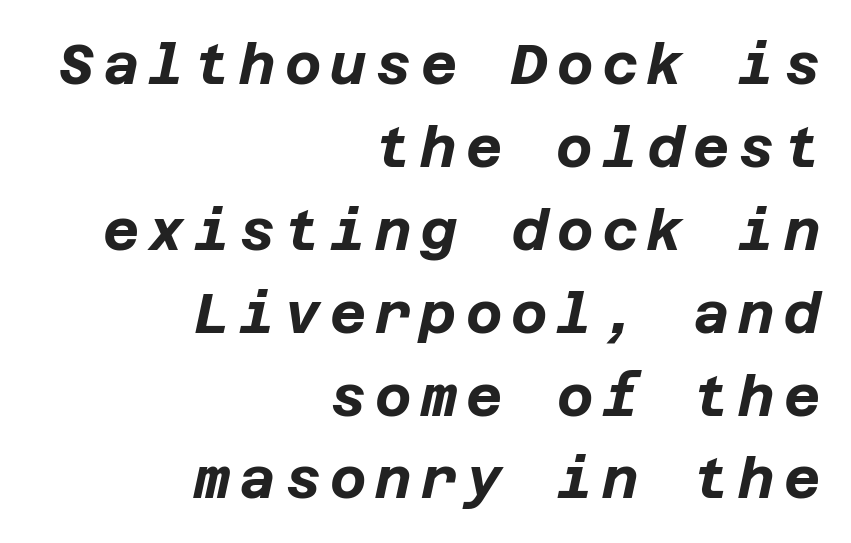
Its strokes are broad and dark, the hallmark of bold type. Plain, unruled lines of type. The letters are slanted; this is an italic face. The leading is moderate, giving the passage an even texture. Compared with a flush-left layout, this one pins lines to the opposite, right side.
